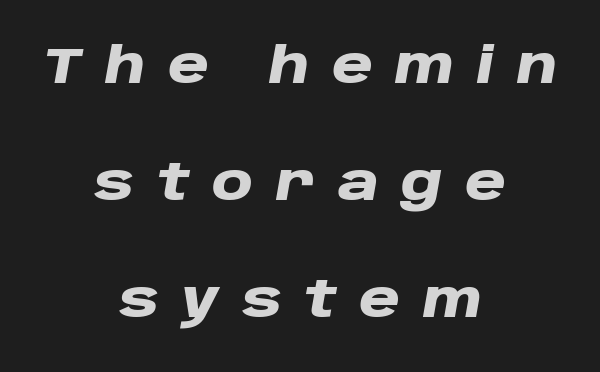
Letters rest on an invisible, unmarked baseline. This rendering uses center alignment, leaving both contours irregular but symmetric. The rendering uses natural spacing where letterforms have individual widths. Tracking value appears strongly positive — letters spread wide.
